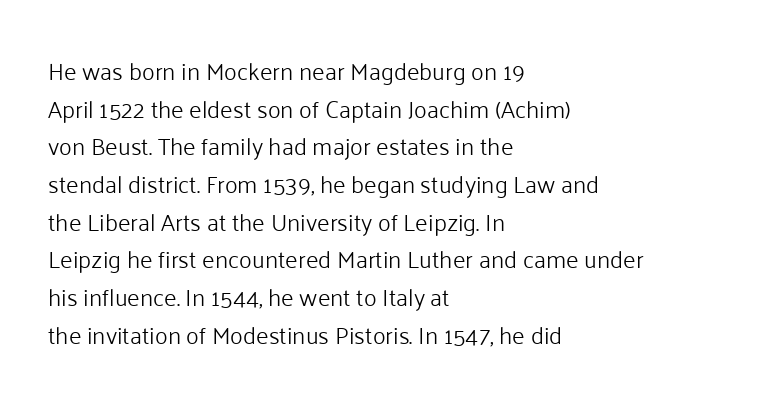
The image shows 24 px text type, upright; set left-aligned, normal line spacing (1.57x), normal letter spacing, not underlined.
